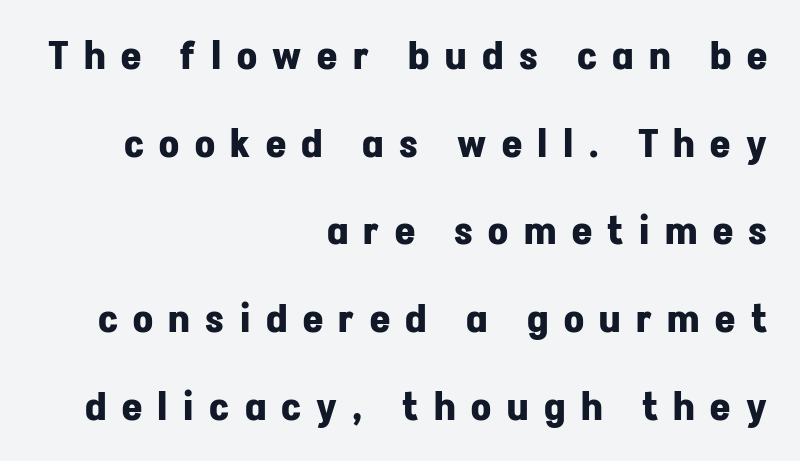
The image shows 39 px bold sans-serif type, upright; set right-aligned, loose line spacing (2.25x), unusually wide letter spacing (+0.4 em), not underlined; low stroke contrast and a medium x-height.
